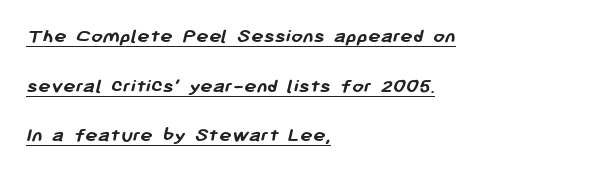
Underlined type. Leading is clearly above the norm, producing a sparse column. The paragraph shown leans on its left margin. Glyph-to-glyph distance matches everyday printed text. Typesetter's note: full bold, strokes at maximum text heaviness.
